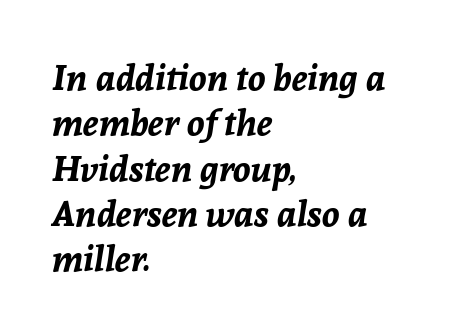
Q: Is the text bold? A: Yes.
Q: Is the text italic (slanted)? A: Yes, it leans right by about 8 degrees.
Q: Is the text underlined? A: No.
Q: How is the paragraph aligned? A: Left-aligned.
Q: Is the spacing between letters normal or unusually wide? A: Normal.
Q: Is the spacing between lines tight, normal or loose? A: Normal.
Q: Width (condensed, normal, or wide)? A: Normal.
Q: Stroke contrast? A: Low.
Q: x-height? A: Medium.
Q: Monospaced? A: No.
